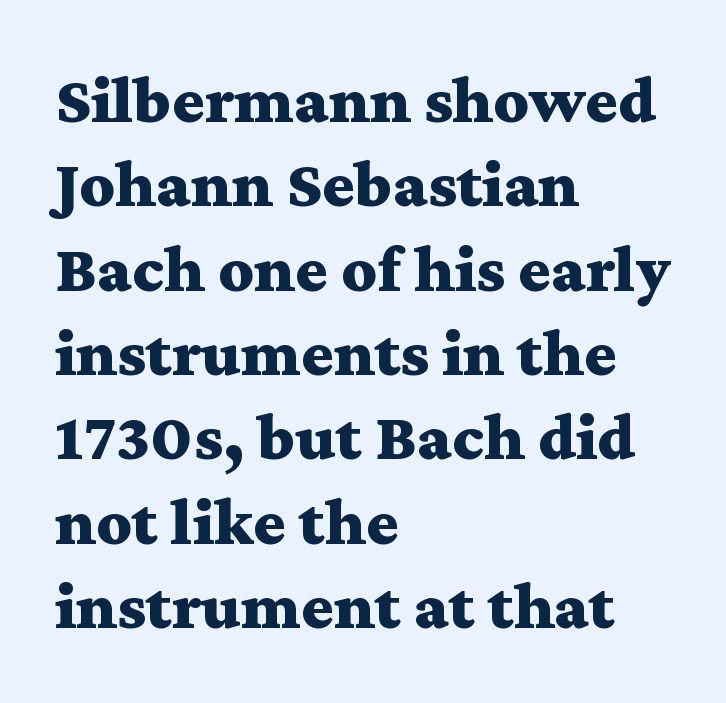
The passage shown is typeset with a serif family. The specimen omits any rule beneath the text block's lines. Words appear dense and cohesive because spacing is normal. Heavy, bold letterforms. A student would call this left alignment; a typographer would say flush left, rag right.
